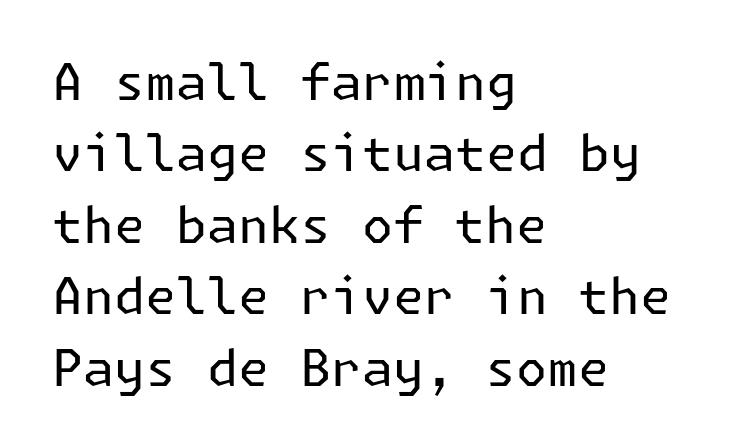
The image shows 50 px regular-weight sans-serif type, upright; set left-aligned, normal line spacing (1.43x), normal letter spacing, not underlined; low stroke contrast and a medium x-height.
